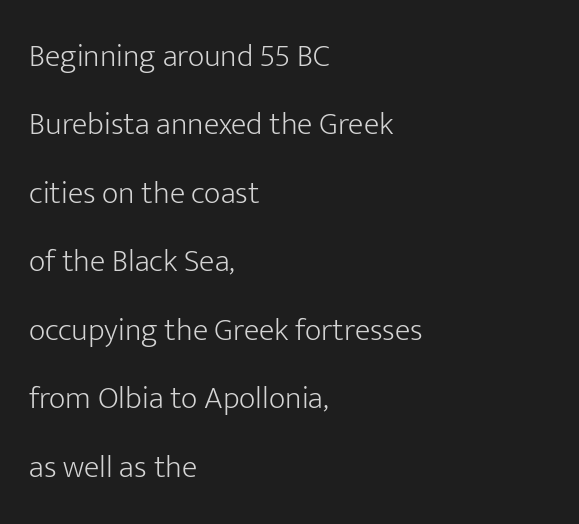
The type sits square on the baseline with zero lean. Stroke terminals: plain, sans-serif. You could not count columns in this text — the font is proportionally spaced. The strip under each line holds only bare page. Nobody touched the tracking dial on this one. The block of text is sparse from top to bottom, with ample space between rows.
